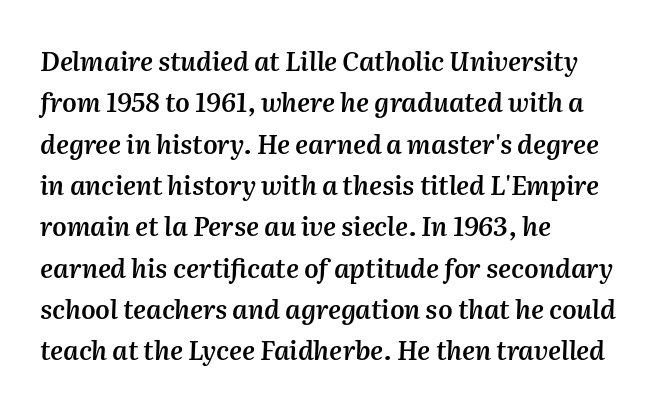
Q: Is the text bold? A: Semi-bold.
Q: Is the text italic (slanted)? A: Yes, it leans right by about 2 degrees.
Q: Is the text underlined? A: No.
Q: How is the paragraph aligned? A: Left-aligned.
Q: Is the spacing between letters normal or unusually wide? A: Normal.
Q: Is the spacing between lines tight, normal or loose? A: Normal.
